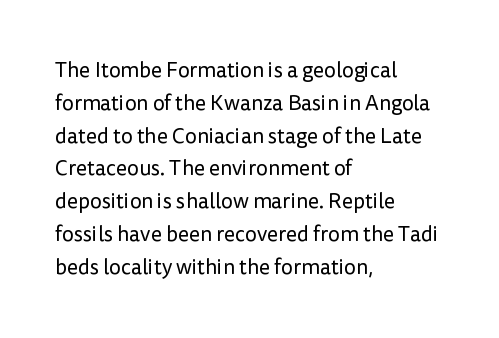
Q: Is the text bold? A: No.
Q: Is the text italic (slanted)? A: No, it is upright.
Q: Is the text underlined? A: No.
Q: How is the paragraph aligned? A: Left-aligned.
Q: Is the spacing between letters normal or unusually wide? A: Normal.
Q: Is the spacing between lines tight, normal or loose? A: Normal.
